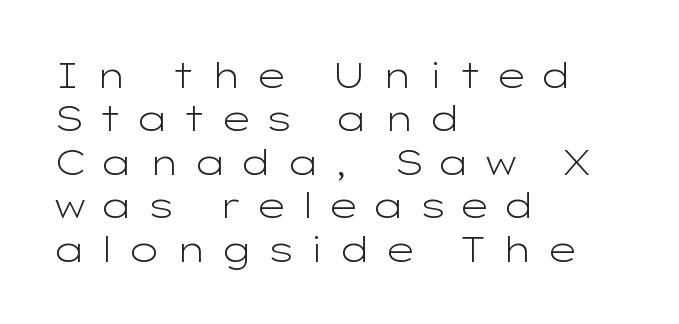
{"serif": "no", "italic": "no", "bold": "no", "weight": "light", "width": "wide", "stroke_contrast": "low", "x_height": "medium", "monospaced": "no", "underline": "no", "align": "left", "line_spacing_ratio": 1.24, "letter_spacing": "wide", "letter_spacing_em": 0.37, "glyph_px": 35}
